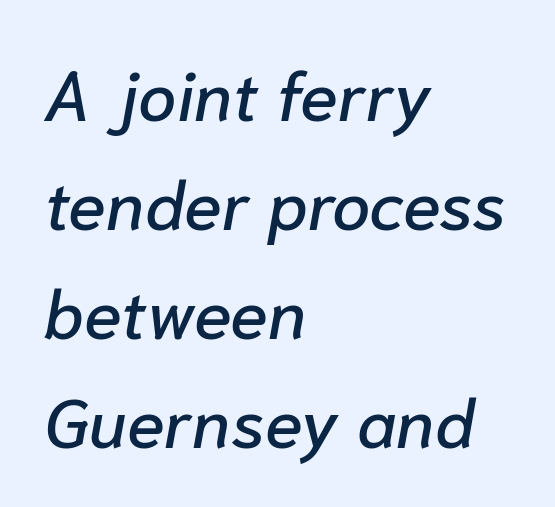
Looks like regular typesetting: each glyph gets only the width it needs. Check under the words: just untouched page. Normally led — the rows are evenly, conventionally spaced. Style check: oblique.
